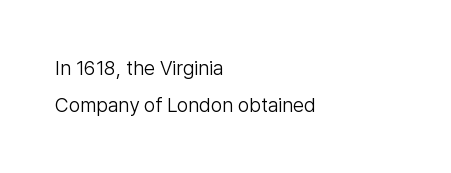
Descenders are the only things crossing below the line. These lines are set flush left with a ragged right edge. The line texture is even and compact thanks to regular tracking. This sample uses an upright cut, with every glyph sitting square on the baseline.
